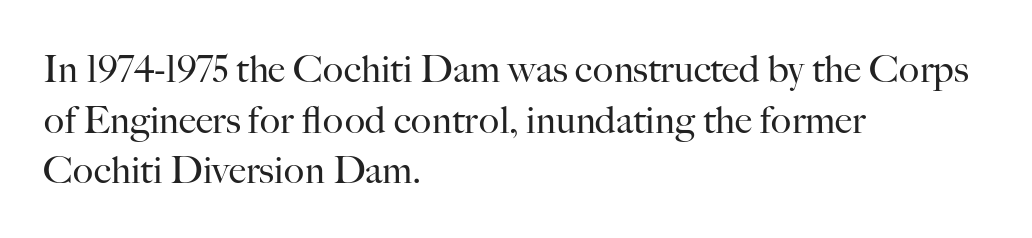
The image shows 38 px regular-weight serif type, upright; set left-aligned, normal line spacing (1.33x), normal letter spacing, not underlined; high stroke contrast and a small x-height.
